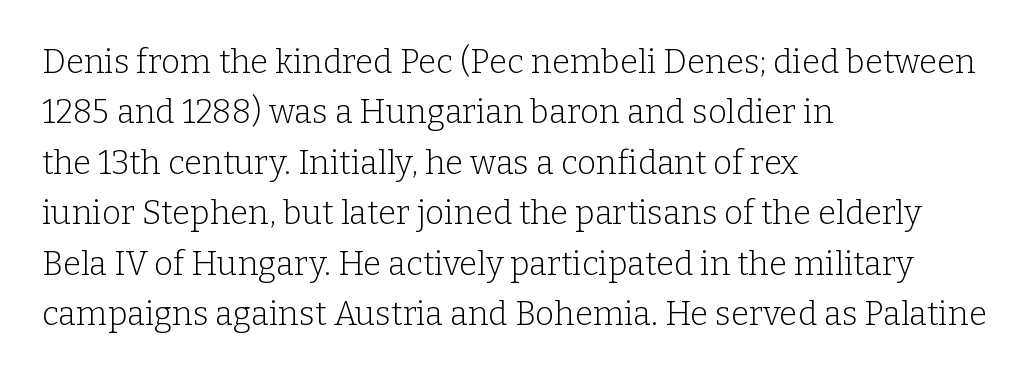
The letters stand upright; this is a roman face. Caption: multi-line text, flush left, ragged right. Caption: face not bold, strokes unweighted. Nobody drew a line under any word here. Serif or sans? Serif — the stroke terminals have little feet.
